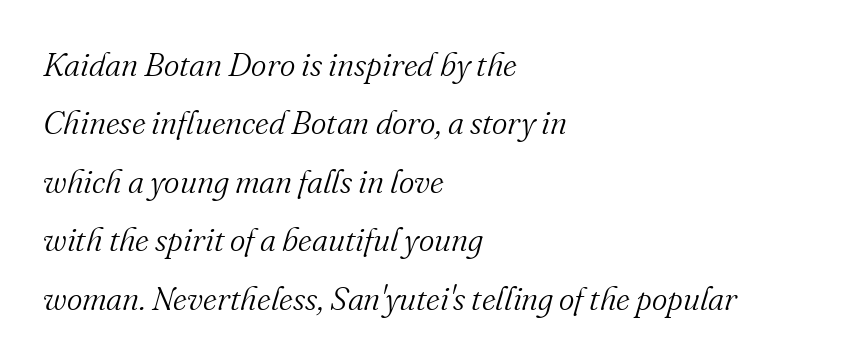
The image shows 33 px light serif type, italic (leaning right); set left-aligned, line spacing 1.77x, normal letter spacing, not underlined; medium stroke contrast and a small x-height.
